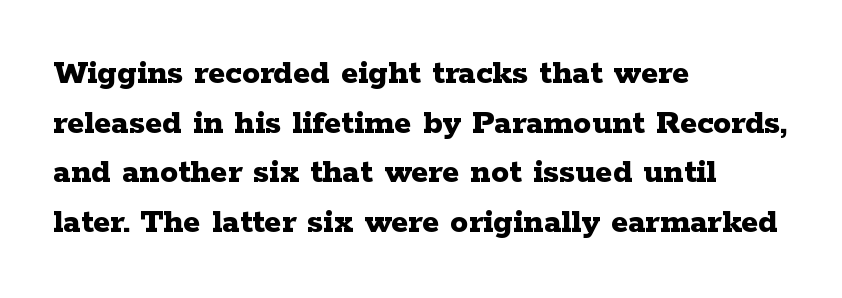
The image shows 36 px bold, wide serif type, upright; set left-aligned, normal line spacing (1.38x), normal letter spacing, not underlined; low stroke contrast and a medium x-height.
